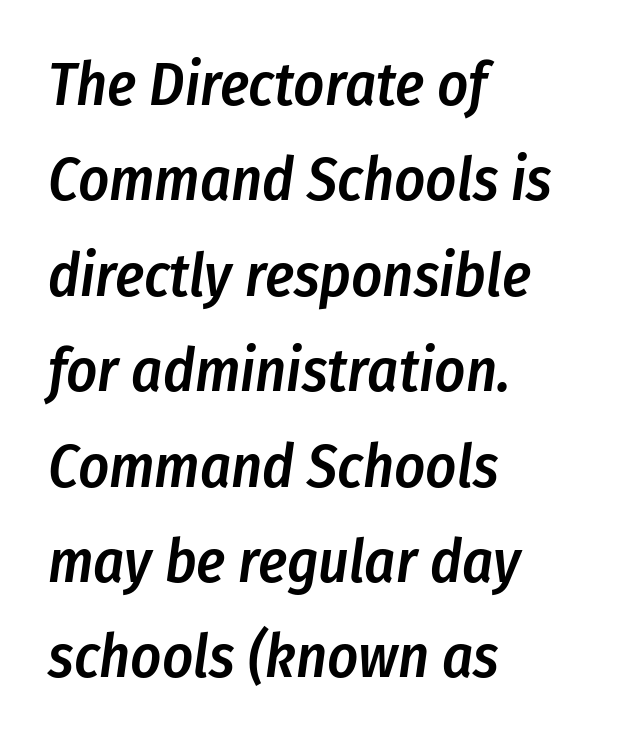
{"italic": "yes", "lean": "right", "slant_degrees": 8, "bold": "semi", "weight": "semibold", "width": "condensed", "stroke_contrast": "low", "x_height": "medium", "monospaced": "no", "underline": "no", "align": "left", "line_spacing": "normal", "line_spacing_ratio": 1.59, "letter_spacing": "normal", "letter_spacing_em": 0.0, "glyph_px": 60}
